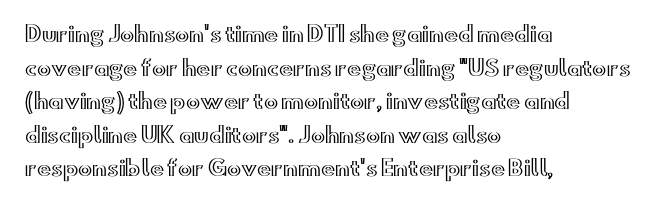
The image shows 21 px text type, upright; set left-aligned, normal line spacing (1.6x), normal letter spacing, not underlined.
